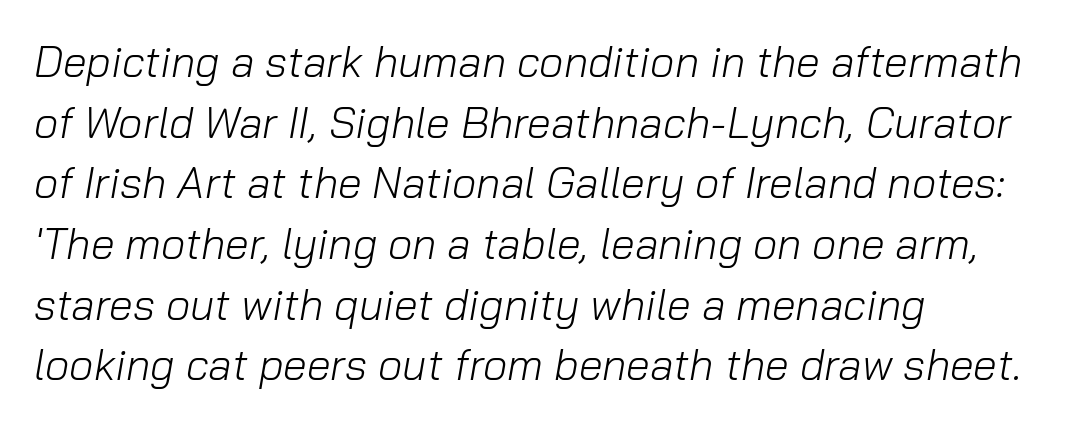
Notice how the passage keeps a crisp vertical edge on the left only. Normally led — the rows are evenly, conventionally spaced. You could not count columns in this text — the font is proportionally spaced. Caption: standard tracking, unaltered. Ink coverage per letter is moderate at most.
